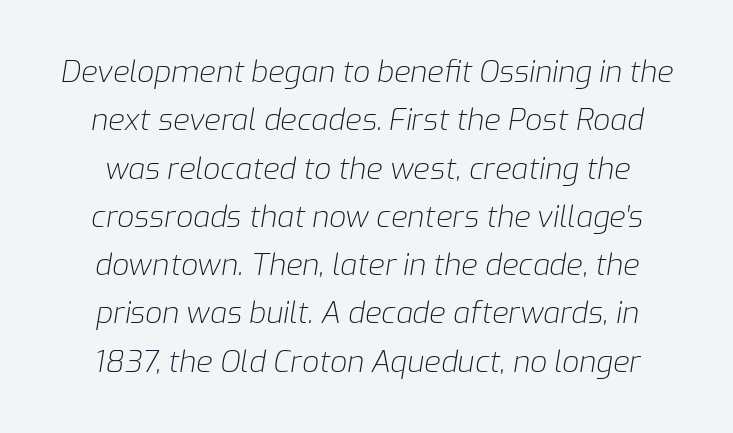
Spacing between characters is what you'd get straight out of the box. Weight: in the light-to-regular range. Proportional: the letters do not fall into vertical columns. The specimen reads as italic at a glance. Only glyphs here, with clear space below each row. Baseline-to-baseline distance is the conventional proportion of letter height.
